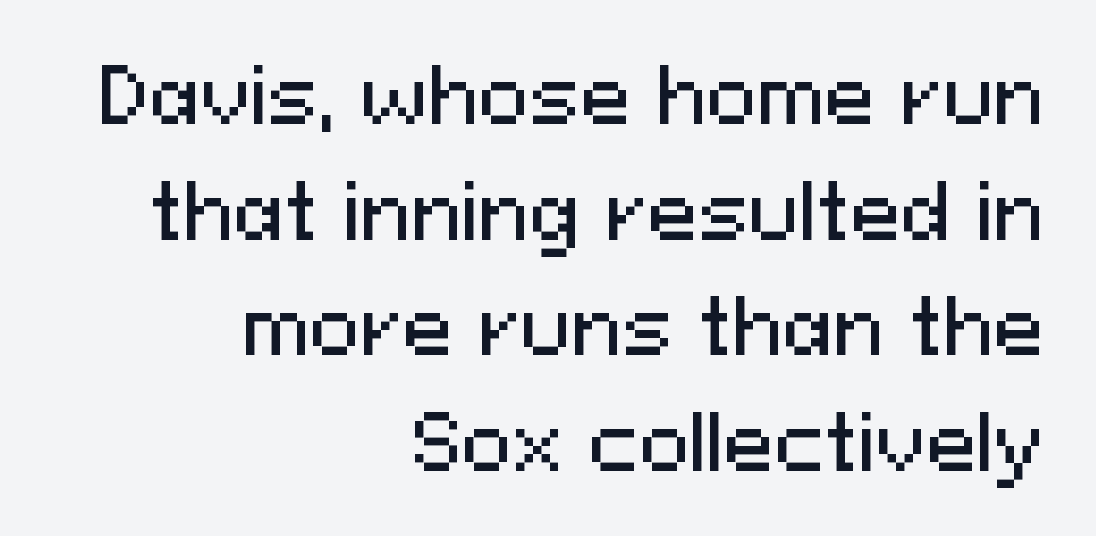
These lines were composed using upright roman letters. Looks like regular typesetting: each glyph gets only the width it needs. The space beneath each line is pristine and unruled. Honestly, the row spacing looks completely unremarkable. Grotesque or geometric, the face here clearly has no serifs.
